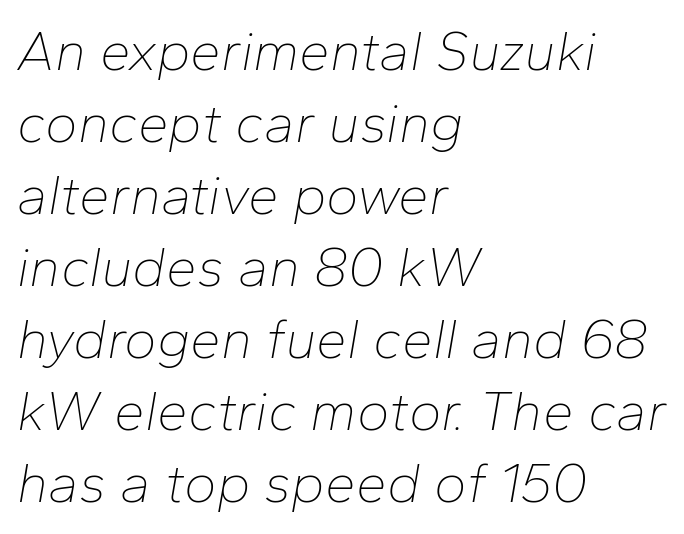
Q: Is the text bold? A: No.
Q: Is the text italic (slanted)? A: Yes, it leans right by about 10 degrees.
Q: Is the text underlined? A: No.
Q: How is the paragraph aligned? A: Left-aligned.
Q: Is the spacing between letters normal or unusually wide? A: Normal.
Q: Is the spacing between lines tight, normal or loose? A: Normal.
Q: Width (condensed, normal, or wide)? A: Normal.
Q: Stroke contrast? A: Low.
Q: x-height? A: Medium.
Q: Monospaced? A: No.
